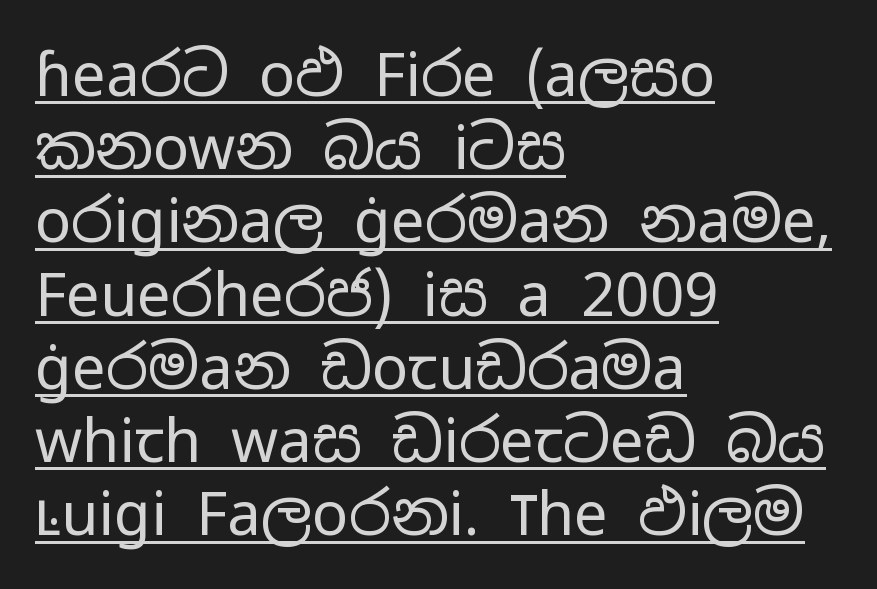
The image shows 60 px regular-weight, wide sans-serif type, upright; set left-aligned, line spacing 1.22x, normal letter spacing, underlined; low stroke contrast and a medium x-height.
